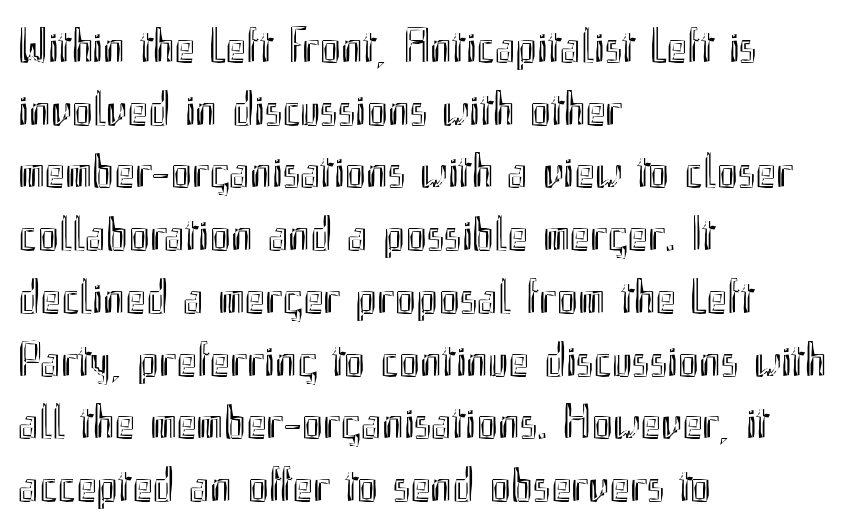
The letters stand straight up with perfectly vertical stems. This rendering features lettering with no underline. Nothing unusual about the tracking: characters are spaced as the font intends. Character widths vary here, with narrow letters taking less room than wide ones. Short and long lines alike share a common starting point at left. Notice how descenders clear the ascenders below comfortably — that's standard leading.
